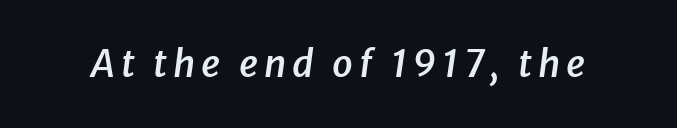
The image shows 37 px semibold type, italic (leaning right); set not underlined; low stroke contrast and a medium x-height.
